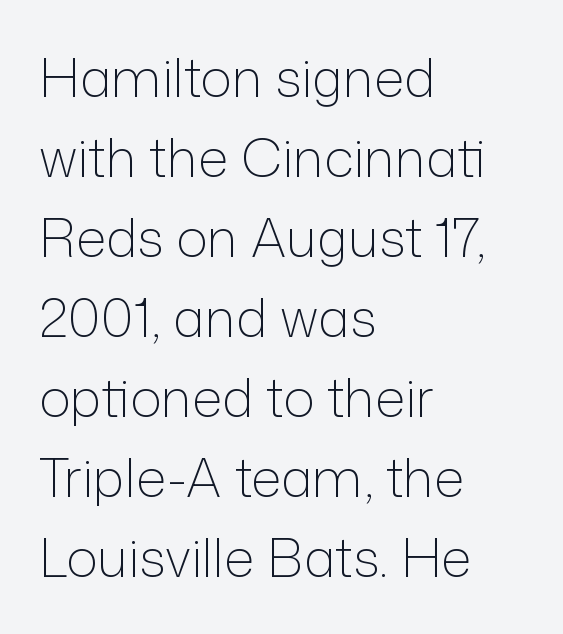
Typographically, this falls in the sans-serif category. The letterforms sit at book weight or below. The letters stand upright; this is a roman face. Character widths vary here, with narrow letters taking less room than wide ones.
